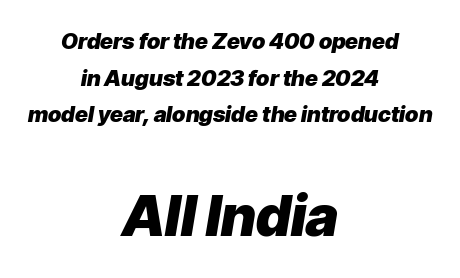
{"italic": "yes", "lean": "right", "slant_degrees": 9, "bold": "yes", "weight": "heavy", "width": "normal", "stroke_contrast": "low", "x_height": "medium", "monospaced": "no", "underline": "no", "align": "center", "line_spacing": "normal", "line_spacing_ratio": 1.66, "letter_spacing": "normal", "letter_spacing_em": 0.0, "larger_block": "second", "size_ratio": 2.55, "glyph_px": 56}
